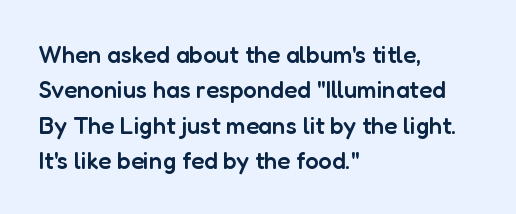
The image shows 24 px text type, upright; set left-aligned, normal line spacing (1.47x), normal letter spacing, not underlined.
